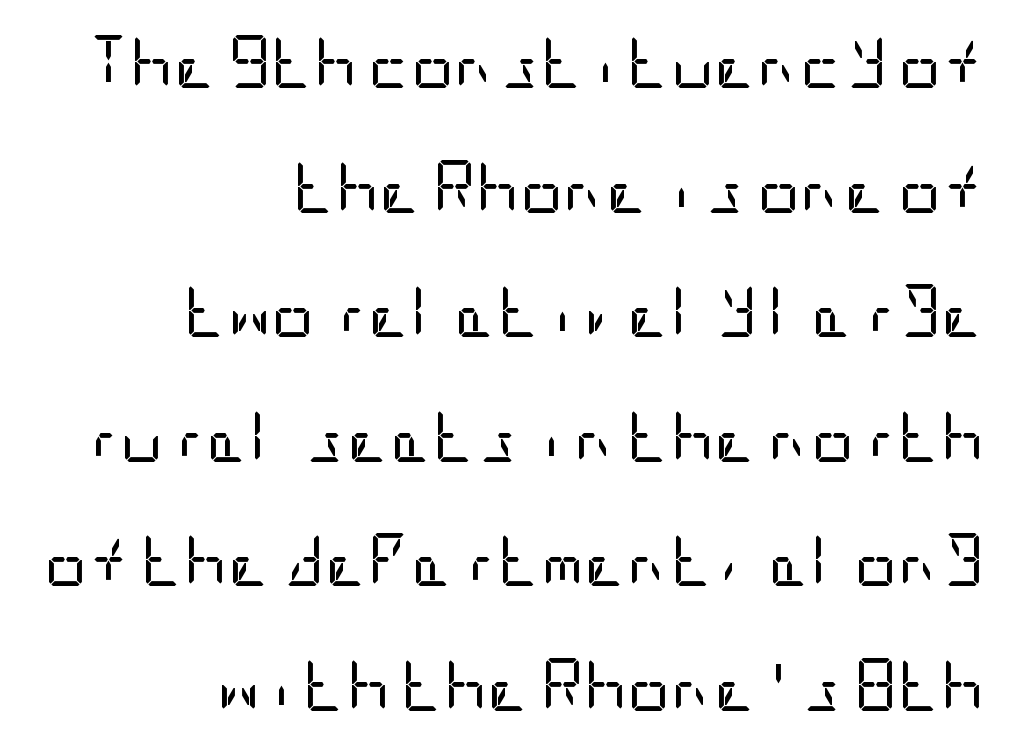
The image shows 53 px regular-weight, condensed sans-serif type, upright; set right-aligned, loose line spacing (2.35x), normal letter spacing, not underlined; low stroke contrast and a large x-height.
